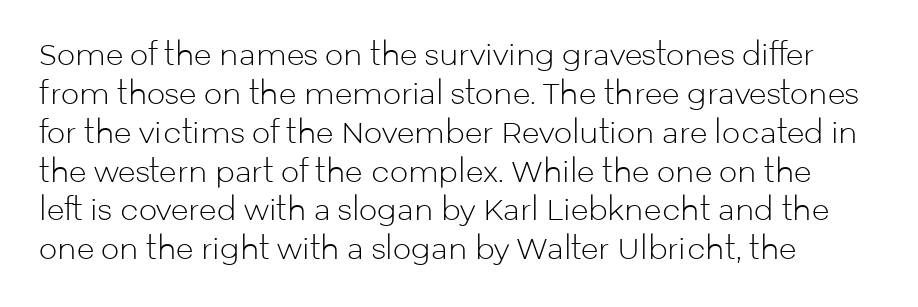
The image shows 29 px light sans-serif type, upright; set normal line spacing (1.34x), normal letter spacing, not underlined; low stroke contrast and a medium x-height.
